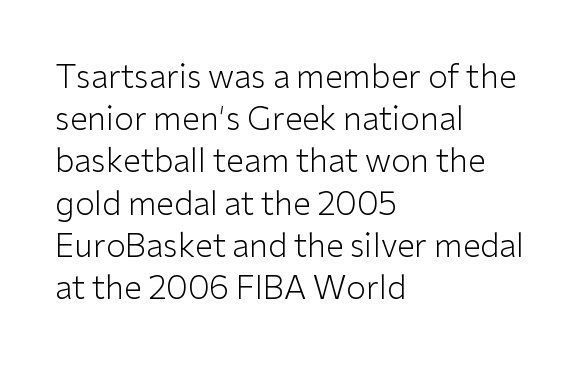
The paragraph shown leans on its left margin. Characters remain perfectly vertical along every line. The passage shown has conventional tracking throughout. Nothing heavy about these letters — not bold at all. These lines are composed in type without serifs. Only glyphs here, with clear space below each row.
